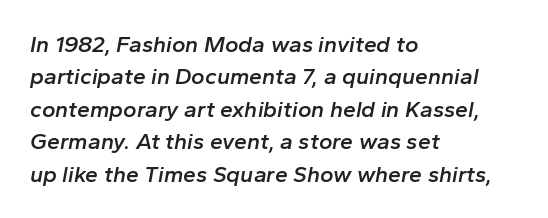
The image shows 23 px text type, italic (leaning right); set left-aligned, normal line spacing (1.41x), normal letter spacing, not underlined.
